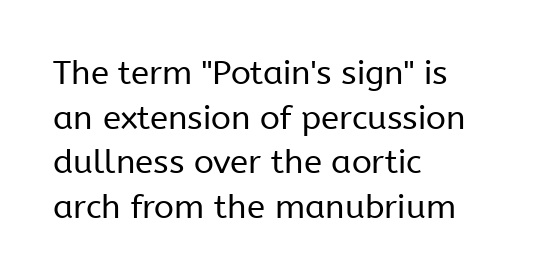
The image shows 33 px regular-weight sans-serif type, upright; set left-aligned, normal line spacing (1.35x), normal letter spacing, not underlined; low stroke contrast and a medium x-height.
